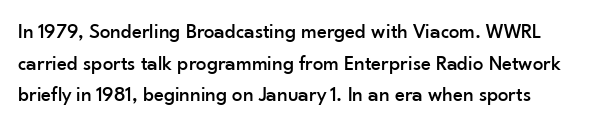
The image shows 21 px text type, upright; set normal line spacing (1.51x), normal letter spacing, not underlined.
